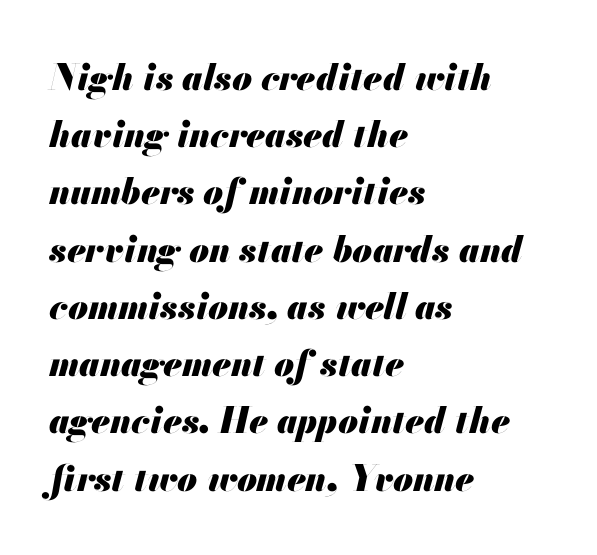
Q: Is the text bold? A: Yes.
Q: Is the text italic (slanted)? A: Yes, it leans right by about 13 degrees.
Q: Is the text underlined? A: No.
Q: How is the paragraph aligned? A: Left-aligned.
Q: Is the spacing between letters normal or unusually wide? A: Normal.
Q: Is the spacing between lines tight, normal or loose? A: Normal.
Q: Width (condensed, normal, or wide)? A: Normal.
Q: Stroke contrast? A: Medium.
Q: x-height? A: Small.
Q: Monospaced? A: No.
